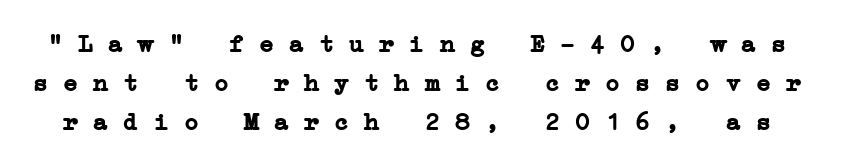
The image shows 25 px bold type; set normal line spacing (1.57x), normal letter spacing, not underlined.
